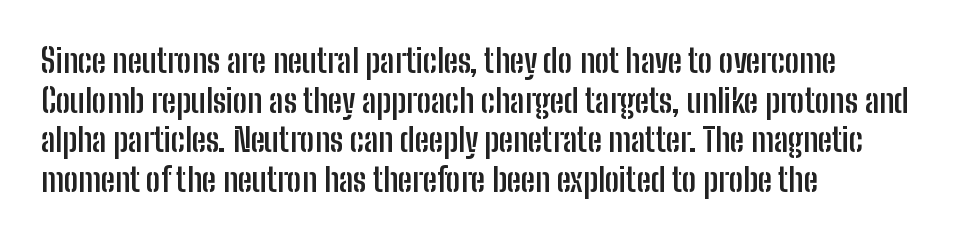
{"serif": "no", "italic": "no", "bold": "yes", "weight": "semibold", "width": "condensed", "stroke_contrast": "low", "x_height": "medium", "monospaced": "no", "underline": "no", "align": "left", "line_spacing_ratio": 1.24, "letter_spacing": "normal", "letter_spacing_em": 0.0, "glyph_px": 32}
